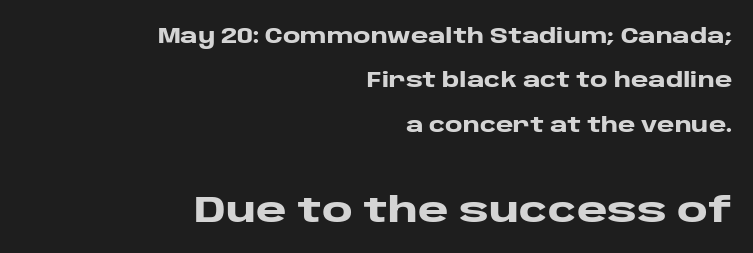
The letters in the lower block stand taller than those in the block above. The face used here is proportionally spaced, like ordinary book or web type. Tall strokes in this sample are plumb rather than angled. The space beneath each line is pristine and unruled. Its strokes are broad and dark, the hallmark of bold type. The text block is weighted toward the right margin, trailing off unevenly leftward.
